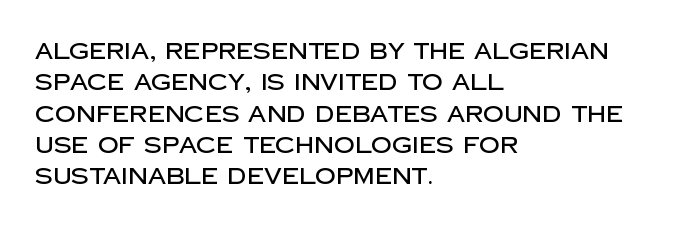
The passage shown is not underscored anywhere. The line texture is even and compact thanks to regular tracking. Nope, not italic — everything's standing straight. Each line starts at the same left margin while the right side varies. Notice how descenders clear the ascenders below comfortably — that's standard leading.
